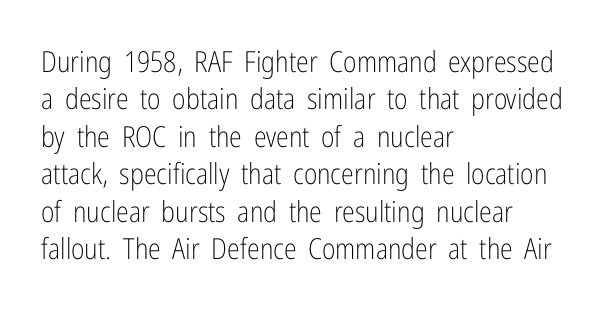
{"serif": "no", "italic": "no", "bold": "no", "weight": "light", "width": "condensed", "stroke_contrast": "low", "x_height": "medium", "monospaced": "no", "underline": "no", "align": "left", "line_spacing": "normal", "line_spacing_ratio": 1.29, "letter_spacing": "normal", "letter_spacing_em": 0.0, "glyph_px": 29}
